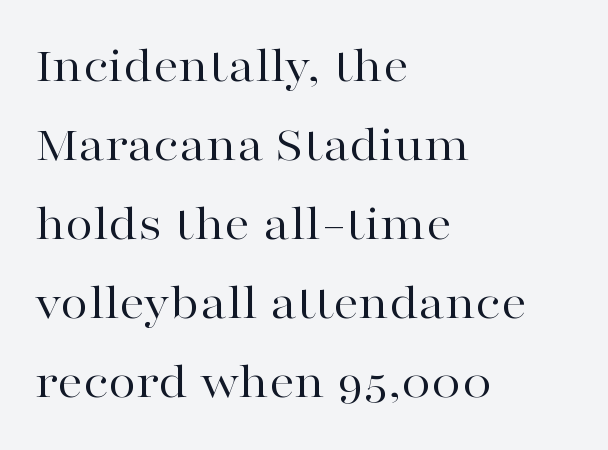
The lines are quadded left. Bare-footed words on every line. Regarding serifs, this sample has them. Each stroke keeps to a modest, everyday thickness or less. The space between consecutive lines is moderate. Does extra space separate the letters? No, they use regular spacing.
